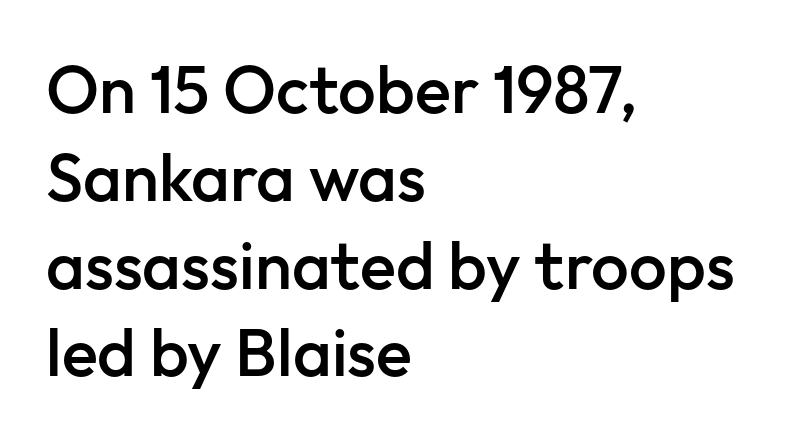
The image shows 67 px semibold sans-serif type, upright; set left-aligned, normal line spacing (1.31x), normal letter spacing, not underlined; low stroke contrast and a medium x-height.
